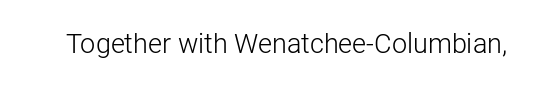
Has an underline been added? It has not. The type is set solid horizontally, with unmodified tracking. The characters are drawn with everyday or finer stroke widths. Every character sits straight up, as roman type does.
